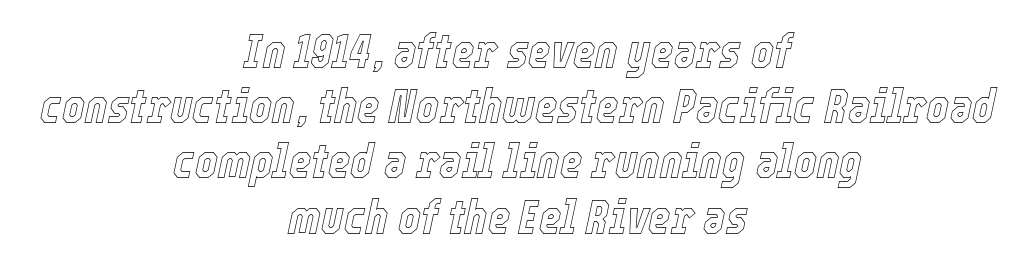
Varying glyph widths throughout — classic text-font behaviour. The font's italic variant was chosen for this text. The type is set solid horizontally, with unmodified tracking. The typesetter chose a symmetrical, centered arrangement here. A clean baseline with only descenders dipping below it.
